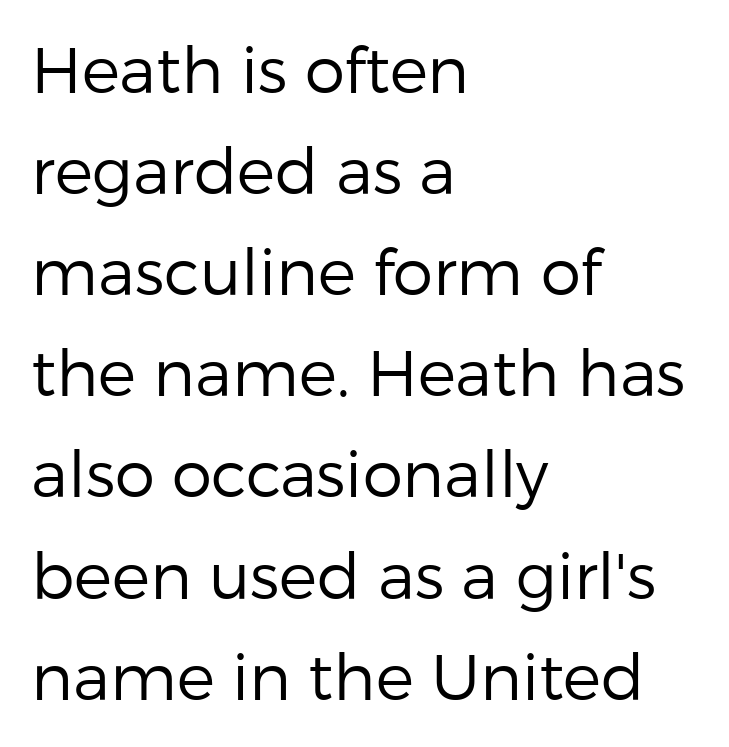
{"serif": "no", "italic": "no", "bold": "no", "weight": "regular", "width": "normal", "stroke_contrast": "low", "x_height": "medium", "monospaced": "no", "underline": "no", "align": "left", "line_spacing": "normal", "line_spacing_ratio": 1.58, "letter_spacing": "normal", "letter_spacing_em": 0.0, "glyph_px": 64}
